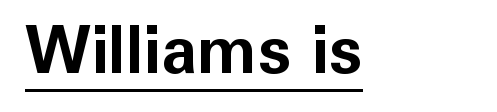
Q: Is the text bold? A: Yes.
Q: Is the text italic (slanted)? A: No, it is upright.
Q: Is the typeface a serif or a sans-serif typeface? A: Sans-serif.
Q: Is the text underlined? A: Yes.
Q: Is the spacing between letters normal or unusually wide? A: Normal.
Q: Width (condensed, normal, or wide)? A: Normal.
Q: Stroke contrast? A: Low.
Q: x-height? A: Medium.
Q: Monospaced? A: No.
